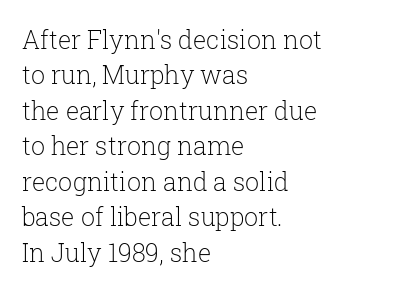
Q: Is the text bold? A: No.
Q: Is the text italic (slanted)? A: No, it is upright.
Q: Is the text underlined? A: No.
Q: How is the paragraph aligned? A: Left-aligned.
Q: Is the spacing between letters normal or unusually wide? A: Normal.
Q: Is the spacing between lines tight, normal or loose? A: Normal.
